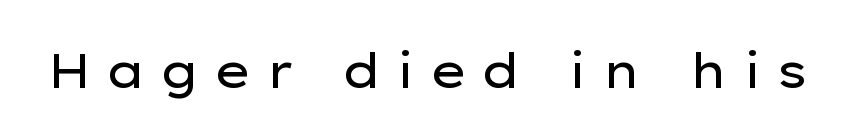
Q: Is the text bold? A: No.
Q: Is the text italic (slanted)? A: No, it is upright.
Q: Is the typeface a serif or a sans-serif typeface? A: Sans-serif.
Q: Is the text underlined? A: No.
Q: Is the spacing between letters normal or unusually wide? A: Unusually wide.
Q: Width (condensed, normal, or wide)? A: Wide.
Q: Stroke contrast? A: Low.
Q: x-height? A: Medium.
Q: Monospaced? A: No.
